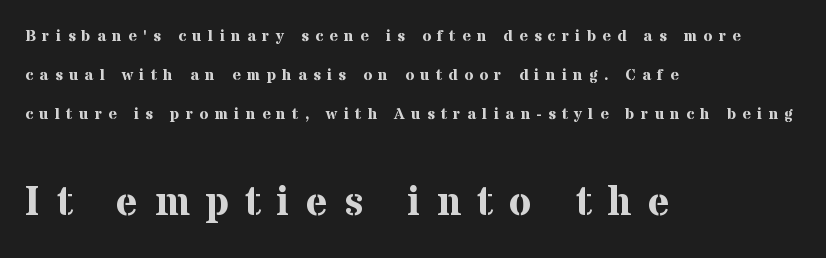
Q: Is the text bold? A: Yes.
Q: Is the text italic (slanted)? A: No, it is upright.
Q: Is the typeface a serif or a sans-serif typeface? A: Serif.
Q: Is the text underlined? A: No.
Q: How is the paragraph aligned? A: Left-aligned.
Q: Is the spacing between letters normal or unusually wide? A: Unusually wide.
Q: Is the spacing between lines tight, normal or loose? A: Loose.
Q: Which block of text is set in a larger size, the first (top) or the second (bottom)? A: The second (bottom) one.
Q: Width (condensed, normal, or wide)? A: Normal.
Q: Stroke contrast? A: Medium.
Q: x-height? A: Medium.
Q: Monospaced? A: No.
